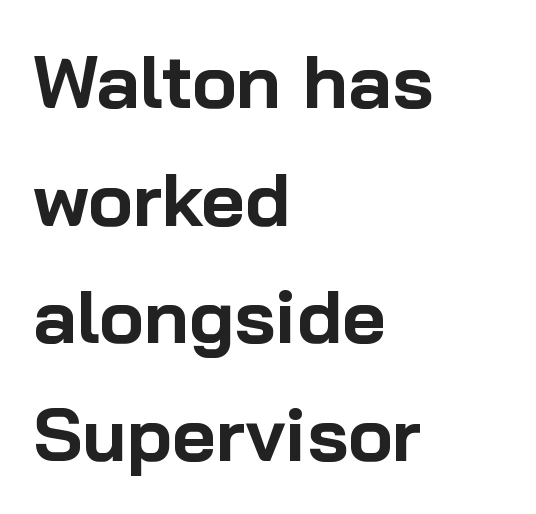
Spacing verdict: proportional, widths tailored to each character. How heavy is the stroke? Heavy — this is a bold. You can tell from the bare stems that sans-serif type was used. Short and long lines alike share a common starting point at left.
